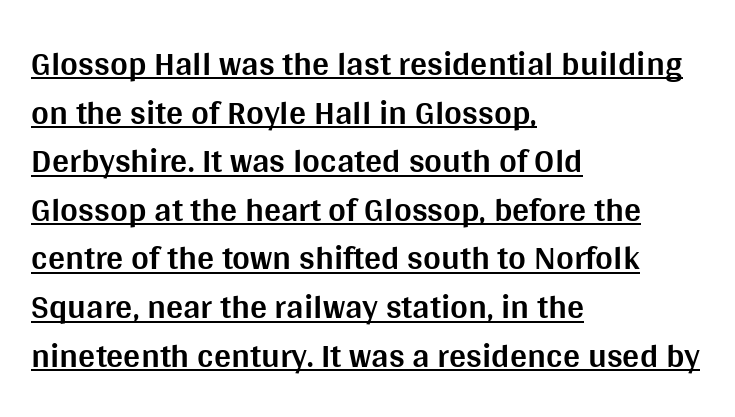
Q: Is the text bold? A: Yes.
Q: Is the text italic (slanted)? A: No, it is upright.
Q: Is the typeface a serif or a sans-serif typeface? A: Sans-serif.
Q: Is the text underlined? A: Yes.
Q: How is the paragraph aligned? A: Left-aligned.
Q: Is the spacing between letters normal or unusually wide? A: Normal.
Q: Is the spacing between lines tight, normal or loose? A: Normal.
Q: Width (condensed, normal, or wide)? A: Normal.
Q: Stroke contrast? A: Medium.
Q: x-height? A: Large.
Q: Monospaced? A: No.
